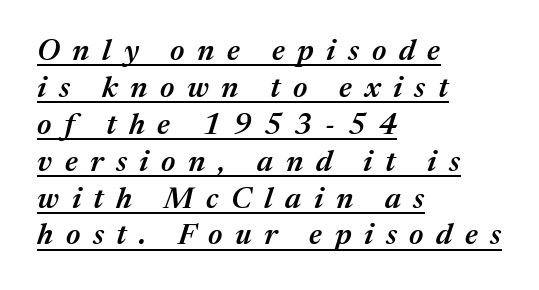
Q: Is the text bold? A: Semi-bold.
Q: Is the text italic (slanted)? A: Yes, it leans right by about 17 degrees.
Q: Is the text underlined? A: Yes.
Q: How is the paragraph aligned? A: Left-aligned.
Q: Is the spacing between letters normal or unusually wide? A: Unusually wide.
Q: Width (condensed, normal, or wide)? A: Normal.
Q: Stroke contrast? A: Medium.
Q: x-height? A: Medium.
Q: Monospaced? A: No.
